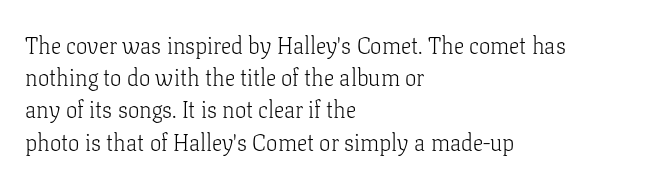
Q: Is the text bold? A: No.
Q: Is the text italic (slanted)? A: No, it is upright.
Q: Is the text underlined? A: No.
Q: How is the paragraph aligned? A: Left-aligned.
Q: Is the spacing between letters normal or unusually wide? A: Normal.
Q: Is the spacing between lines tight, normal or loose? A: Normal.
